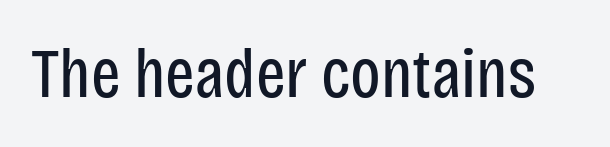
This sample has the flowing, uneven cadence of proportional lettering. Inter-character spacing is left at the font's built-in metrics. Counters stay open thanks to moderate or lighter strokes. Nope, no serifs anywhere on these letters. You can tell it's not italic because the verticals are truly vertical.
